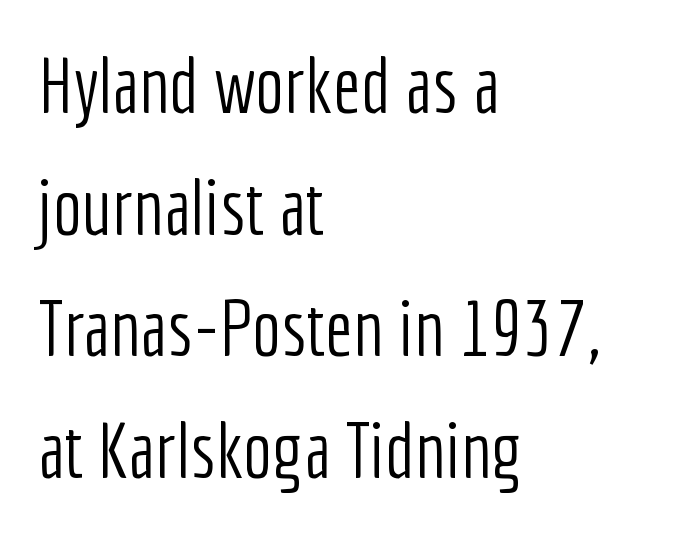
{"serif": "no", "italic": "no", "bold": "no", "weight": "light", "width": "condensed", "stroke_contrast": "low", "x_height": "medium", "monospaced": "no", "underline": "no", "align": "left", "line_spacing": "normal", "line_spacing_ratio": 1.56, "letter_spacing": "normal", "letter_spacing_em": 0.0, "glyph_px": 78}
